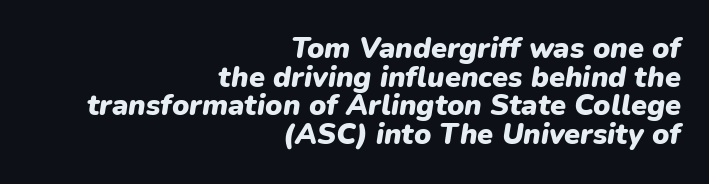
Q: Is the text bold? A: Yes.
Q: Is the text italic (slanted)? A: Yes, it leans right by about 9 degrees.
Q: Is the text underlined? A: No.
Q: How is the paragraph aligned? A: Right-aligned.
Q: Is the spacing between letters normal or unusually wide? A: Normal.
Q: Is the spacing between lines tight, normal or loose? A: Tight.
Q: Width (condensed, normal, or wide)? A: Normal.
Q: Stroke contrast? A: Low.
Q: x-height? A: Medium.
Q: Monospaced? A: No.
